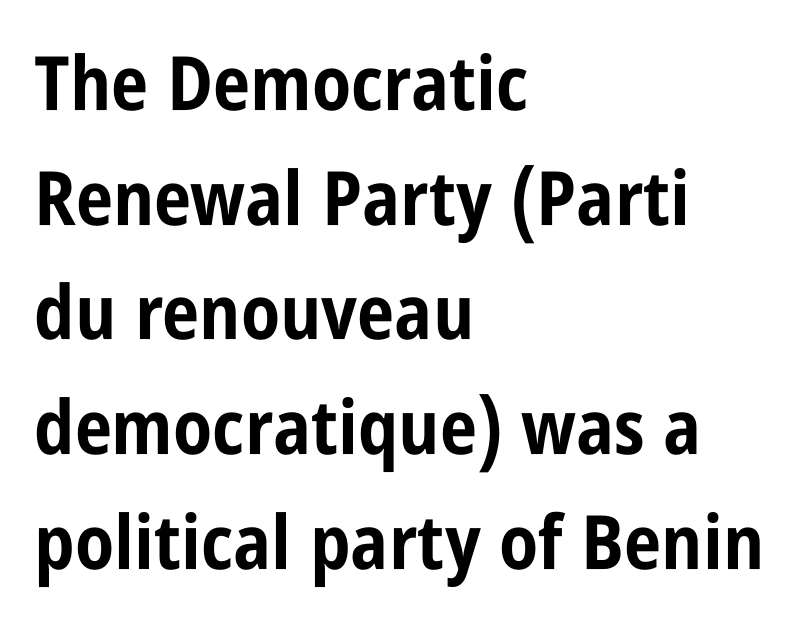
{"serif": "no", "italic": "no", "bold": "yes", "weight": "bold", "width": "condensed", "stroke_contrast": "low", "x_height": "large", "monospaced": "no", "underline": "no", "align": "left", "line_spacing": "normal", "line_spacing_ratio": 1.53, "letter_spacing": "normal", "letter_spacing_em": 0.0, "glyph_px": 75}
